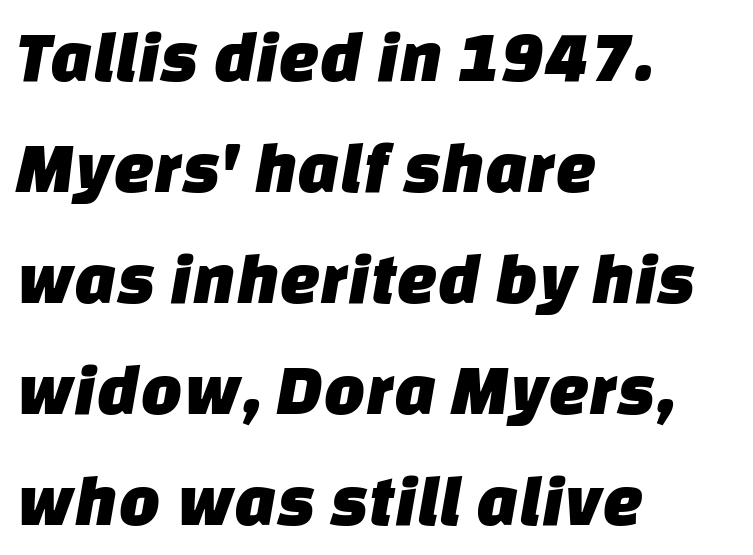
The image shows 73 px sans-serif type; set left-aligned, normal line spacing (1.52x), normal letter spacing, not underlined; low stroke contrast and a large x-height.
